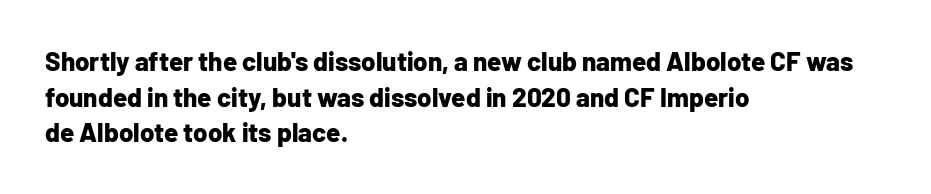
Descenders are the only things crossing below the line. Weight: bold. The tracking reads as untouched default to a designer's eye. A typesetter would mark this as roman, not italic.
